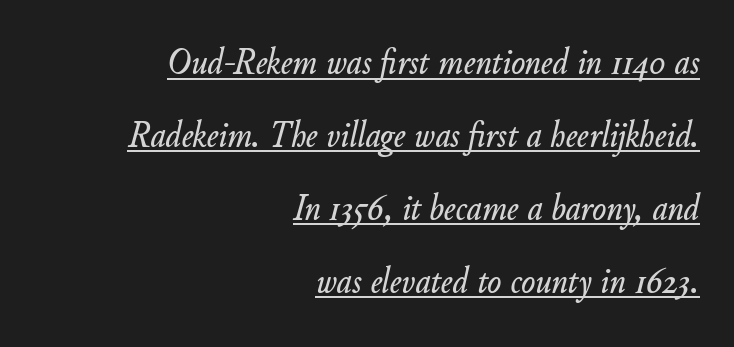
Spacing verdict: proportional, widths tailored to each character. Leading is clearly above the norm, producing a sparse column. Each line ends at the same right margin while the left side varies. The face used here has a pronounced slope to its letters. Glance below the letters and you will spot a drawn line.
